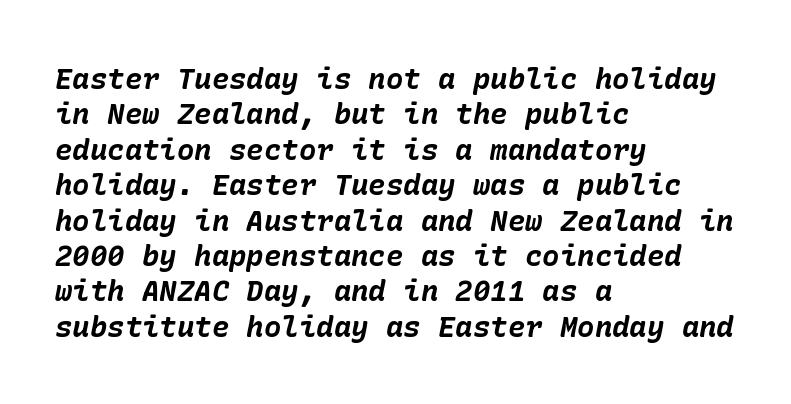
An italicized treatment has been applied to the whole sample. Visually the block forms a straight wall on the left and a jagged coastline on the right. Look at the tracking — it's just the regular setting, nothing added. Honestly, there is no underline to notice here at all. Plenty of ink on the page — the face is bold.
